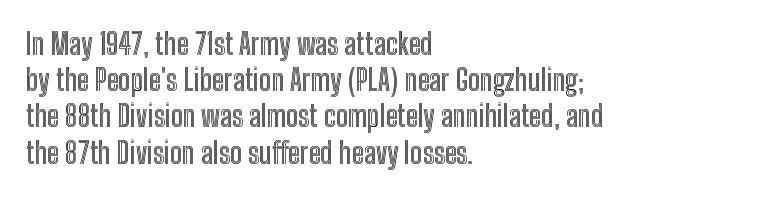
Observe the ordinary spacing: letters are neighbours, not strangers. Nobody drew a line under any word here. This sample keeps an unexceptional amount of space between lines. The rendering anchors every line to the left-hand side. Here the designer chose a conventional face with non-uniform glyph widths. A roman cut, with each character standing at attention.
